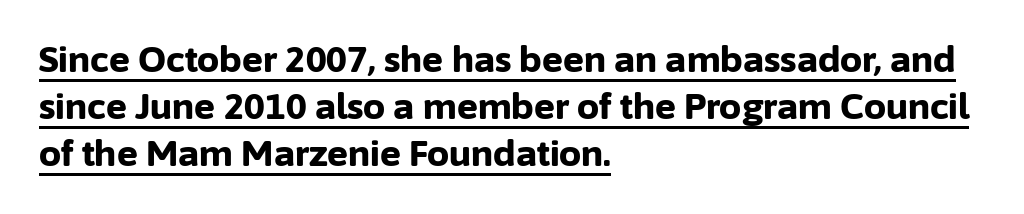
This rendering uses left alignment, leaving the right contour irregular. A typesetter would label this face a sans. How heavy is the stroke? Heavy — this is a bold. Students, observe the line beneath the letters — that is underlining.
